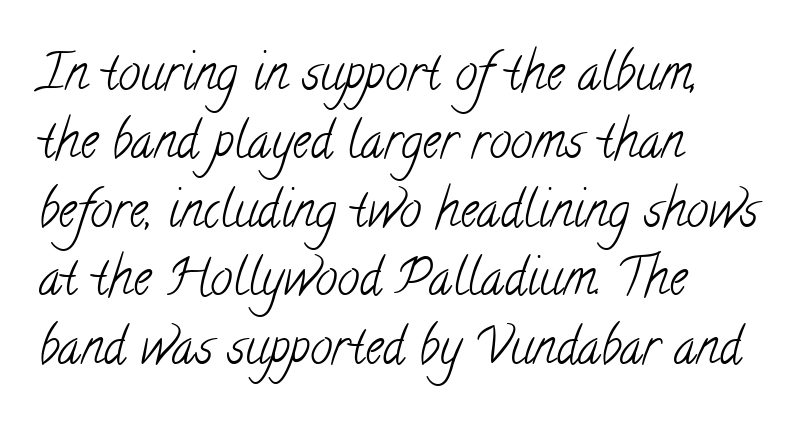
Short and long lines alike share a common starting point at left. Evenly set lines give the paragraph a standard silhouette. The letters carry serifs — small finishing strokes at the ends of their stems. The words here are not underlined. Varying glyph widths throughout — classic text-font behaviour. Short note: letters normally spaced.
